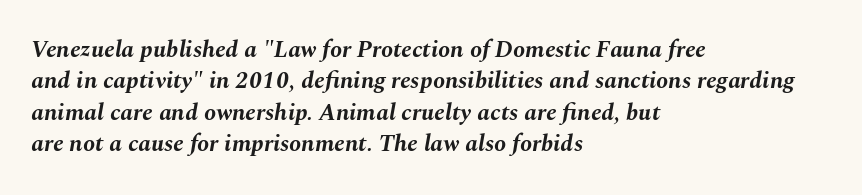
{"italic": "yes", "lean": "right", "slant_degrees": 10, "bold": "yes", "underline": "no", "align": "left", "line_spacing": "normal", "line_spacing_ratio": 1.31, "letter_spacing": "normal", "letter_spacing_em": 0.0, "glyph_px": 24}
